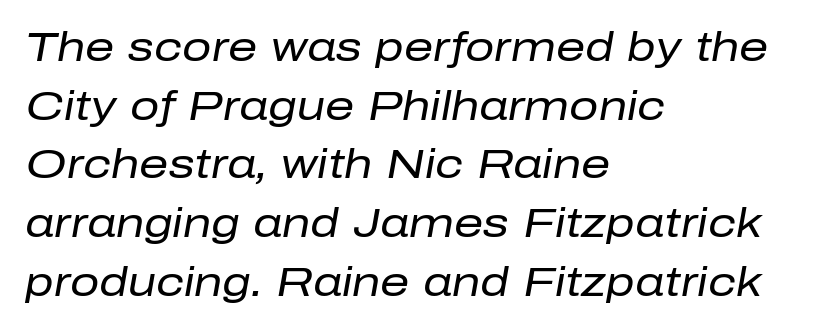
{"italic": "yes", "lean": "right", "slant_degrees": 10, "bold": "no", "weight": "regular", "width": "normal", "stroke_contrast": "low", "x_height": "medium", "monospaced": "no", "underline": "no", "align": "left", "line_spacing": "normal", "line_spacing_ratio": 1.43, "letter_spacing": "normal", "letter_spacing_em": 0.0, "glyph_px": 41}
